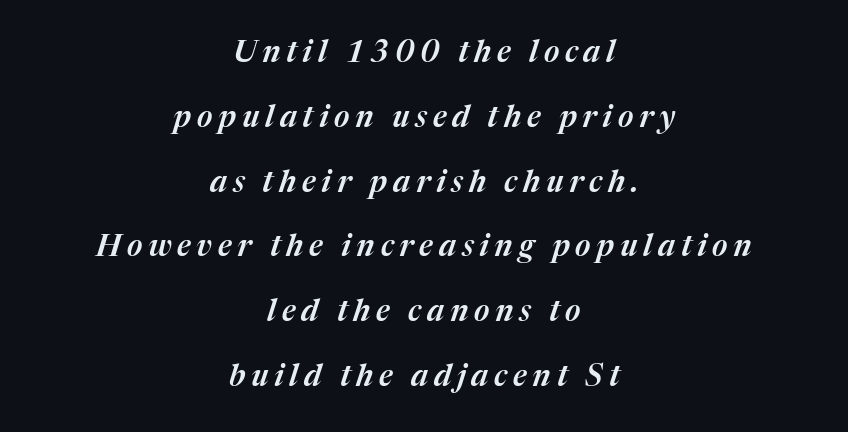
Slant detected: the letters are inclined. The space between consecutive lines is lavish. Visually the block forms a symmetrical silhouette, jagged on both flanks. The passage shown is not underscored anywhere. Think of a printed novel: that variable character pitch is what you see here.
